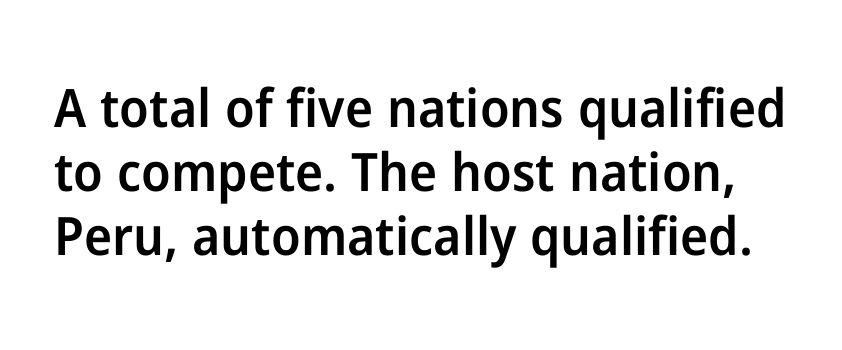
Q: Is the text bold? A: Semi-bold.
Q: Is the text italic (slanted)? A: No, it is upright.
Q: Is the typeface a serif or a sans-serif typeface? A: Sans-serif.
Q: Is the text underlined? A: No.
Q: Is the spacing between letters normal or unusually wide? A: Normal.
Q: Width (condensed, normal, or wide)? A: Normal.
Q: Stroke contrast? A: Low.
Q: x-height? A: Medium.
Q: Monospaced? A: No.
